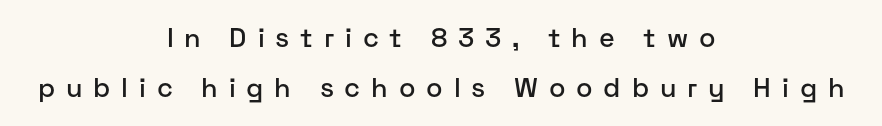
Letter spacing: wide. Rendered with straight, roman letterforms. Notice how the passage keeps no hard edge, just a central spine. Unmarked baselines from the first word to the last.
